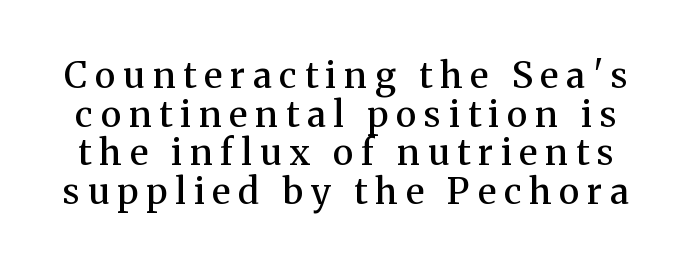
The image shows 36 px semibold serif type, upright; set tight line spacing (1.07x), unusually wide letter spacing (+0.22 em), not underlined; medium stroke contrast and a medium x-height.
